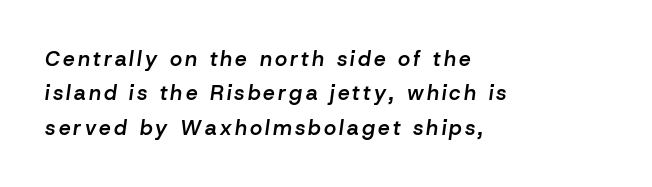
Compared with a centered layout, this one pins lines to the left instead. Looking at the ascenders, they clearly lean. The rendering uses a semibold face; strokes are thickened but not to full bold. Letters rest on an invisible, unmarked baseline. Baseline-to-baseline distance is the conventional proportion of letter height.
